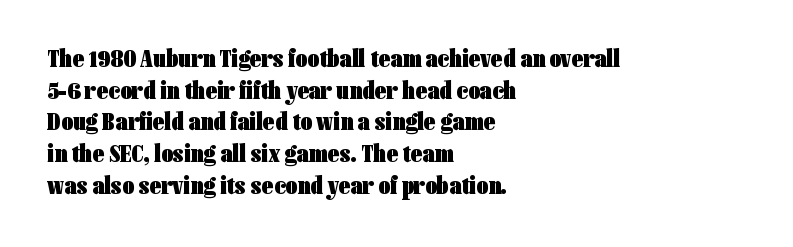
I'd describe the lettering as bold — thick and assertive. Words appear dense and cohesive because spacing is normal. Reading down the block, your eye returns to a fixed left position each line. The lettering holds an erect, upright posture throughout. Descender tails drop into unmarked territory.
